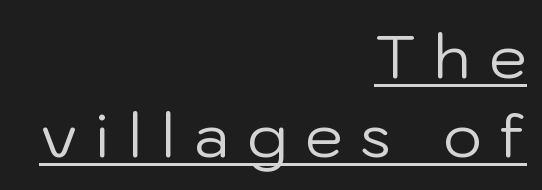
Here the designer chose a conventional face with non-uniform glyph widths. Interline gaps are of average width in this sample. These lines are composed in type without serifs. Look at the tracking — it's clearly loosened, letters drifting apart. Layout note: lines flush right.
